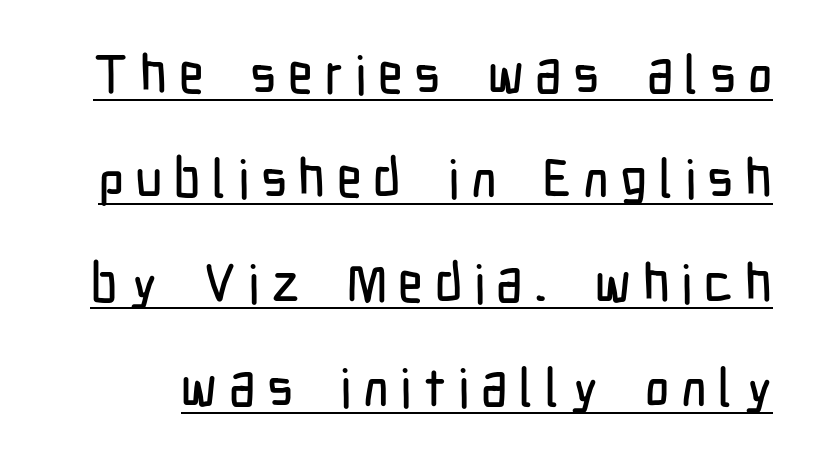
{"serif": "no", "italic": "no", "width": "condensed", "stroke_contrast": "low", "x_height": "medium", "monospaced": "no", "underline": "yes", "line_spacing": "loose", "line_spacing_ratio": 1.97, "letter_spacing": "wide", "letter_spacing_em": 0.22, "glyph_px": 53}
